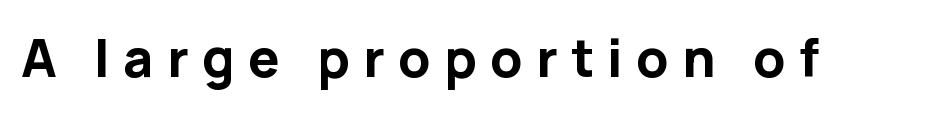
Q: Is the text bold? A: Yes.
Q: Is the text italic (slanted)? A: No, it is upright.
Q: Is the typeface a serif or a sans-serif typeface? A: Sans-serif.
Q: Is the text underlined? A: No.
Q: Is the spacing between letters normal or unusually wide? A: Unusually wide.
Q: Width (condensed, normal, or wide)? A: Normal.
Q: Stroke contrast? A: Low.
Q: x-height? A: Medium.
Q: Monospaced? A: No.
